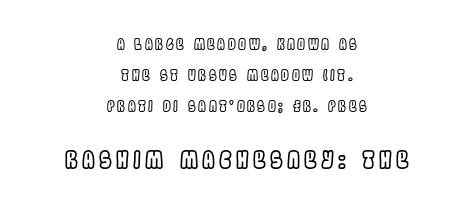
The image shows 23 px text type, upright; set centered, loose line spacing (2.2x), not underlined; the second (bottom) block is 1.64x larger.
